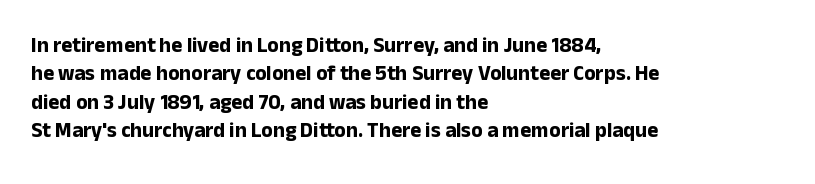
{"italic": "no", "bold": "yes", "underline": "no", "align": "left", "line_spacing": "normal", "line_spacing_ratio": 1.35, "letter_spacing": "normal", "letter_spacing_em": 0.0, "glyph_px": 21}
